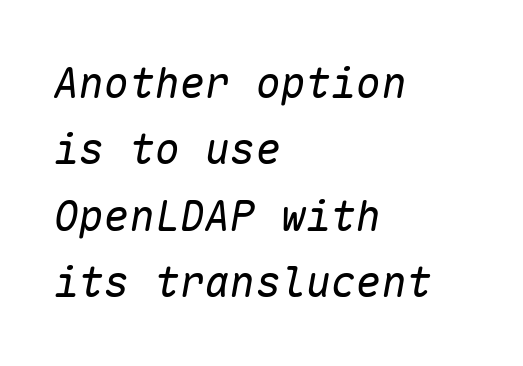
Check under the words: just untouched page. Each new line begins a customary step beneath the previous one. On a weight scale, this lands at 450 or below. The rendering anchors every line to the left-hand side. The font's italic variant was chosen for this text.
